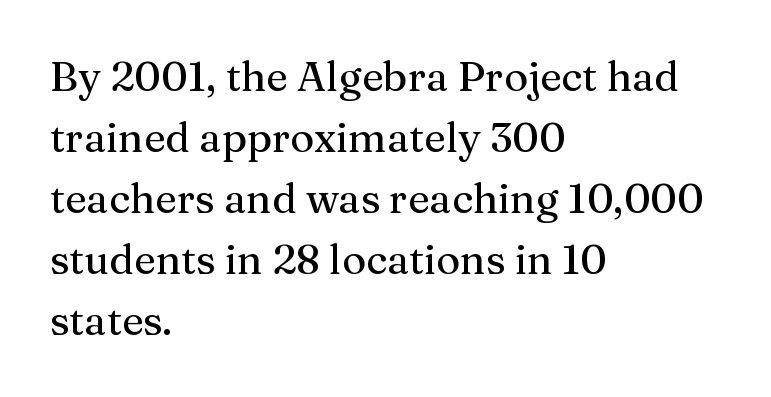
Character widths vary here, with narrow letters taking less room than wide ones. Designer's note — italics off, roman on. Old-style or modern, the face here clearly has serifs. Evenly set lines give the paragraph a standard silhouette. The gap between lines stays unmarked. Leftover space on each line is placed entirely after the last word.
